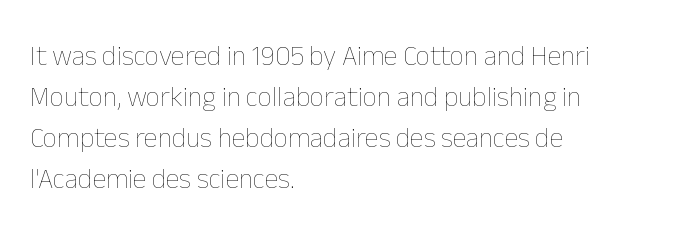
Q: Is the text bold? A: No.
Q: Is the text italic (slanted)? A: No, it is upright.
Q: Is the text underlined? A: No.
Q: How is the paragraph aligned? A: Left-aligned.
Q: Is the spacing between letters normal or unusually wide? A: Normal.
Q: Is the spacing between lines tight, normal or loose? A: Normal.
Q: Width (condensed, normal, or wide)? A: Normal.
Q: Stroke contrast? A: Low.
Q: x-height? A: Medium.
Q: Monospaced? A: No.
